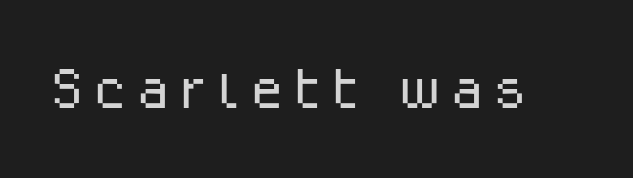
The image shows 77 px light sans-serif type, upright; set not underlined; low stroke contrast and a medium x-height.
